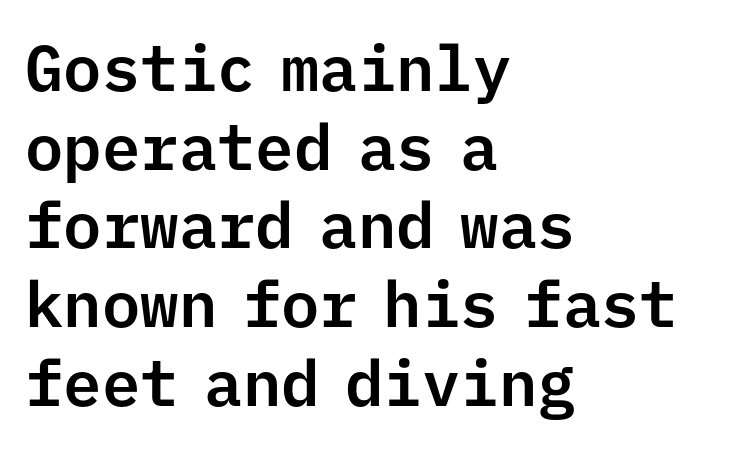
Q: Is the text italic (slanted)? A: No, it is upright.
Q: Is the typeface a serif or a sans-serif typeface? A: Sans-serif.
Q: Is the text underlined? A: No.
Q: How is the paragraph aligned? A: Left-aligned.
Q: Is the spacing between letters normal or unusually wide? A: Normal.
Q: Width (condensed, normal, or wide)? A: Normal.
Q: Stroke contrast? A: Low.
Q: x-height? A: Medium.
Q: Monospaced? A: Yes.
